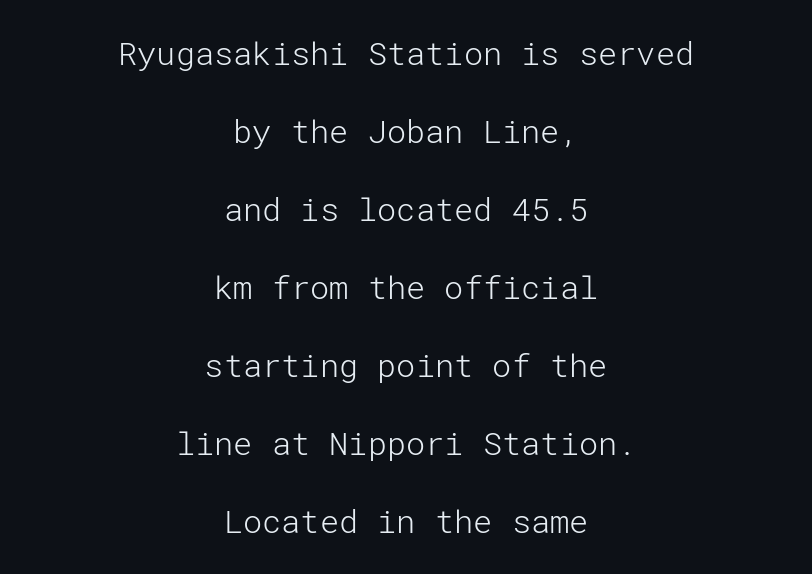
{"serif": "no", "italic": "no", "bold": "no", "weight": "light", "width": "normal", "stroke_contrast": "low", "x_height": "medium", "underline": "no", "align": "center", "line_spacing": "loose", "line_spacing_ratio": 2.44, "letter_spacing": "normal", "letter_spacing_em": 0.0, "glyph_px": 32}
